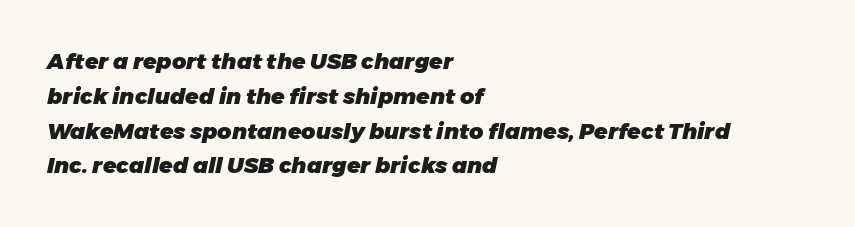
{"italic": "yes", "lean": "right", "slant_degrees": 11, "bold": "yes", "underline": "no", "align": "left", "line_spacing": "normal", "line_spacing_ratio": 1.58, "letter_spacing": "normal", "letter_spacing_em": 0.0, "glyph_px": 22}
